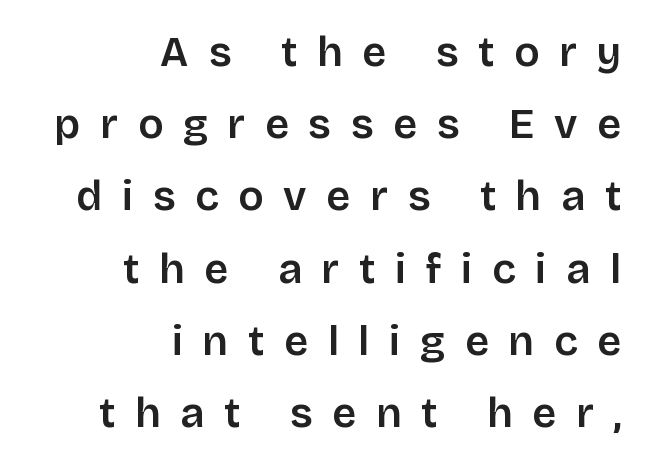
A sans-serif font was chosen for this passage. The letters stand straight up with perfectly vertical stems. The face used here is rendered with a markedly widened letterfit. Think of a printed novel: that variable character pitch is what you see here. The foot of each line stays bare and open.
